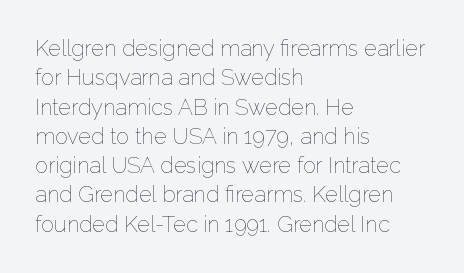
Q: Is the text bold? A: No.
Q: Is the text italic (slanted)? A: No, it is upright.
Q: Is the text underlined? A: No.
Q: How is the paragraph aligned? A: Left-aligned.
Q: Is the spacing between letters normal or unusually wide? A: Normal.
Q: Is the spacing between lines tight, normal or loose? A: Normal.
